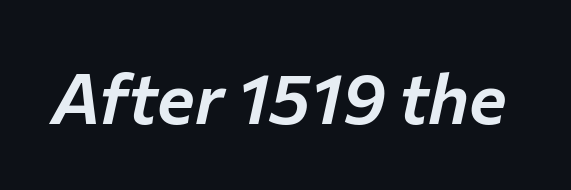
The space beneath each line is pristine and unruled. A typesetter would call this proportional, since set widths differ per character. Emphasis-style slanted type is in use. Here the glyphs are tracked normally, forming tight word shapes.
